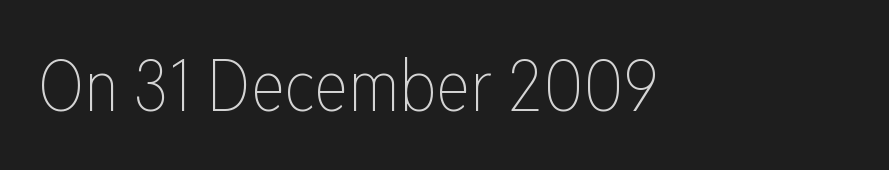
The image shows 72 px thin, condensed type, upright; set normal letter spacing, not underlined; low stroke contrast and a medium x-height.
